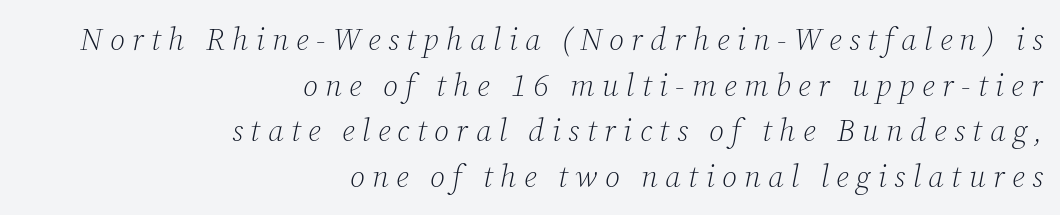
Decoration check: the copy has no underline. The designer left line spacing at the default. Inter-character spacing is expanded well beyond the font's built-in metrics. You could not count columns in this text — the font is proportionally spaced. The strokes carry an ordinary text weight at most. Reading down the block, your eye finds every line finishing at a fixed right position.
